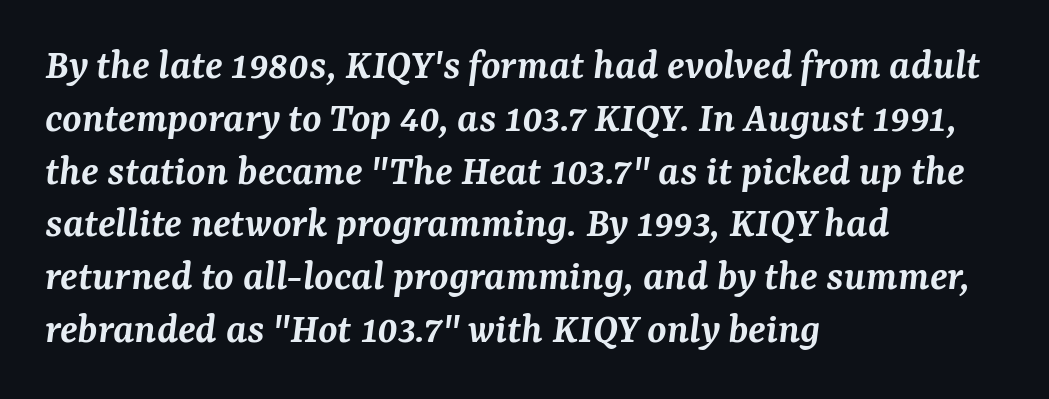
The image shows 44 px semibold serif type, italic (leaning right); set left-aligned, line spacing 1.2x, normal letter spacing, not underlined; medium stroke contrast and a medium x-height.
